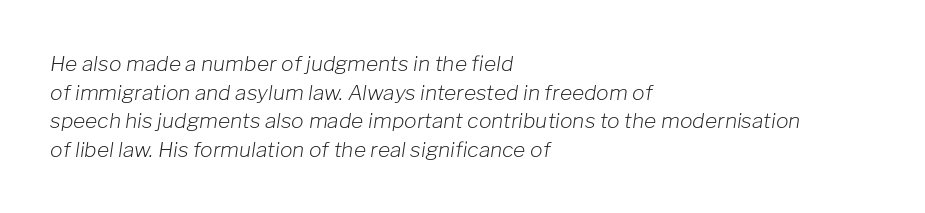
The passage shown stacks its lines at a standard gap. Unmarked baselines from the first word to the last. Notice how the stems are inclined rather than vertical — that's the hallmark of italics. The face looks like a standard text weight, possibly lighter. You could call the tracking neutral — neither tight nor loose. Left-aligned paragraph, ragged on the right.
